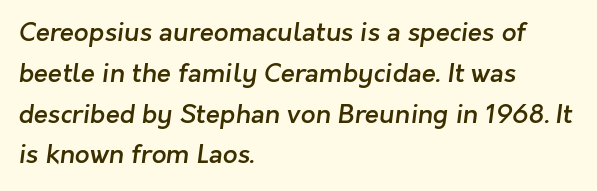
The image shows 26 px text type; set left-aligned, normal line spacing (1.57x), normal letter spacing, not underlined.
